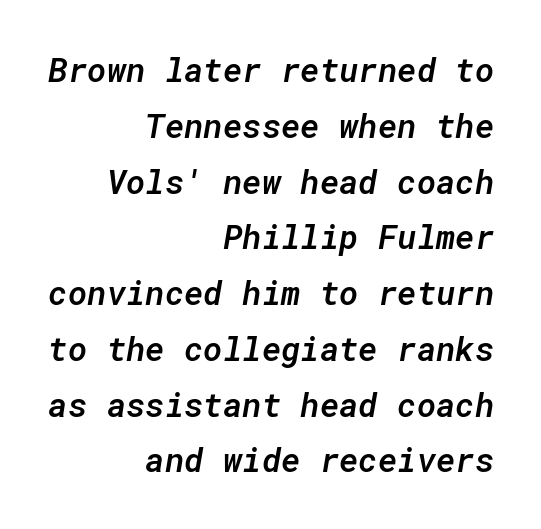
The image shows 33 px semibold type, italic (leaning right), monospaced; set right-aligned, normal line spacing (1.69x), normal letter spacing, not underlined; low stroke contrast and a medium x-height.
